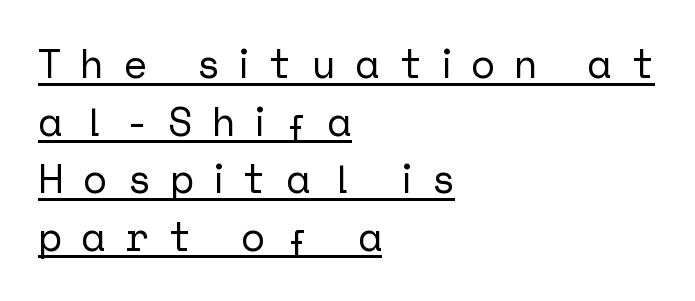
Q: Is the text italic (slanted)? A: No, it is upright.
Q: Is the typeface a serif or a sans-serif typeface? A: Sans-serif.
Q: Is the text underlined? A: Yes.
Q: How is the paragraph aligned? A: Left-aligned.
Q: Is the spacing between letters normal or unusually wide? A: Unusually wide.
Q: Is the spacing between lines tight, normal or loose? A: Normal.
Q: Width (condensed, normal, or wide)? A: Normal.
Q: Stroke contrast? A: Low.
Q: x-height? A: Medium.
